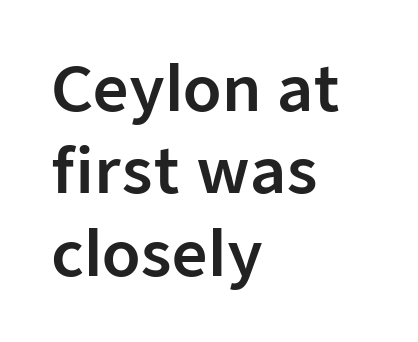
The image shows 62 px sans-serif type, upright; set left-aligned, normal line spacing (1.33x), normal letter spacing, not underlined; low stroke contrast and a medium x-height.
